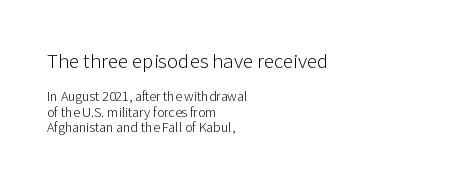
The image shows 21 px text type, upright; set left-aligned, tight line spacing (1.11x), normal letter spacing, not underlined; the first (top) block is 1.5x larger.
